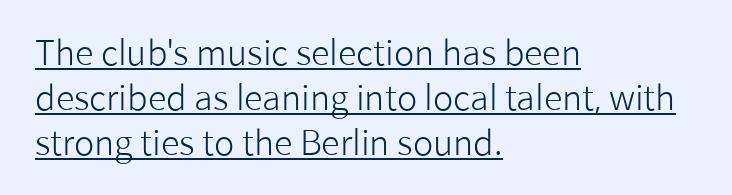
The image shows 34 px light sans-serif type, upright; set left-aligned, normal line spacing (1.32x), normal letter spacing, underlined; low stroke contrast and a medium x-height.
